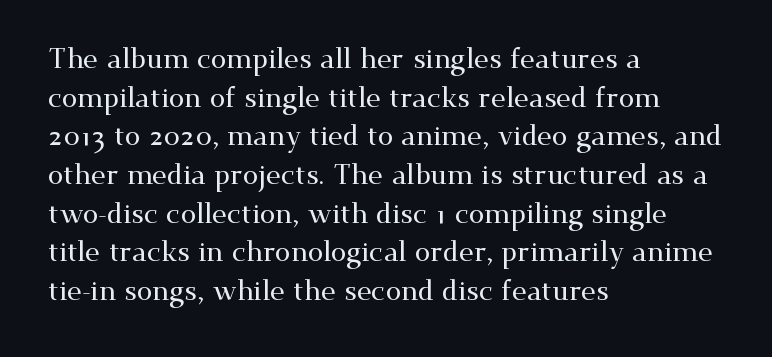
The image shows 28 px wide serif type, upright; set left-aligned, normal line spacing (1.38x), normal letter spacing, not underlined; medium stroke contrast and a small x-height.
